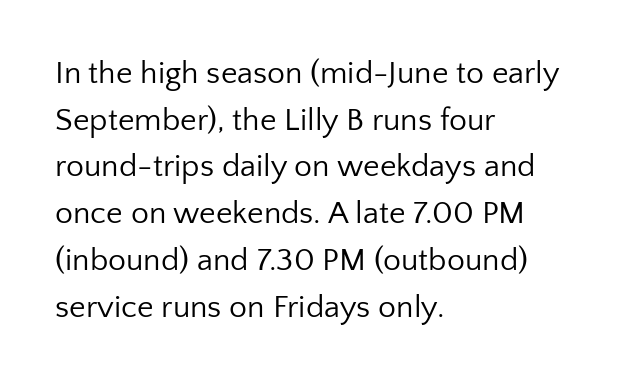
The image shows 32 px regular-weight sans-serif type, upright; set left-aligned, normal line spacing (1.46x), normal letter spacing, not underlined; low stroke contrast and a medium x-height.
